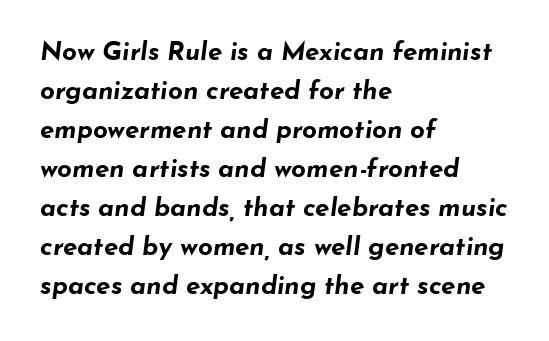
The image shows 26 px bold type, italic (leaning right); set left-aligned, normal line spacing (1.5x), normal letter spacing, not underlined.
